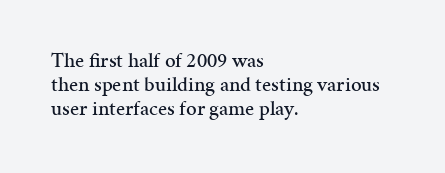
{"italic": "no", "underline": "no", "align": "left", "line_spacing": "tight", "line_spacing_ratio": 1.15, "letter_spacing": "normal", "letter_spacing_em": 0.0, "glyph_px": 21}
